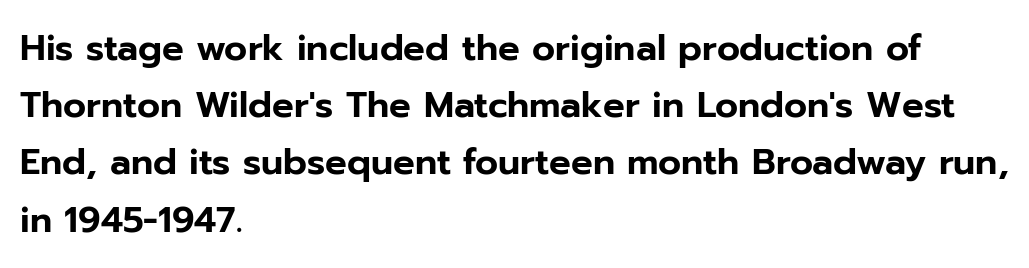
{"serif": "no", "italic": "no", "width": "normal", "stroke_contrast": "low", "x_height": "medium", "monospaced": "no", "underline": "no", "align": "left", "line_spacing": "normal", "line_spacing_ratio": 1.59, "letter_spacing": "normal", "letter_spacing_em": 0.0, "glyph_px": 36}
